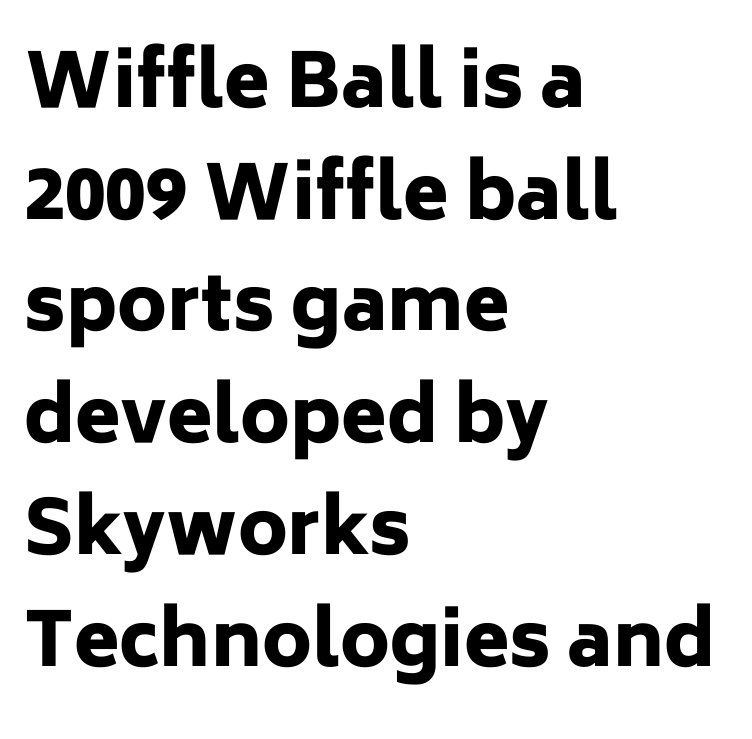
Summary of vertical rhythm: regular, with standard interline spacing. Layout note: lines flush left. Varying glyph widths throughout — classic text-font behaviour. Lines of text with bare space underneath.
